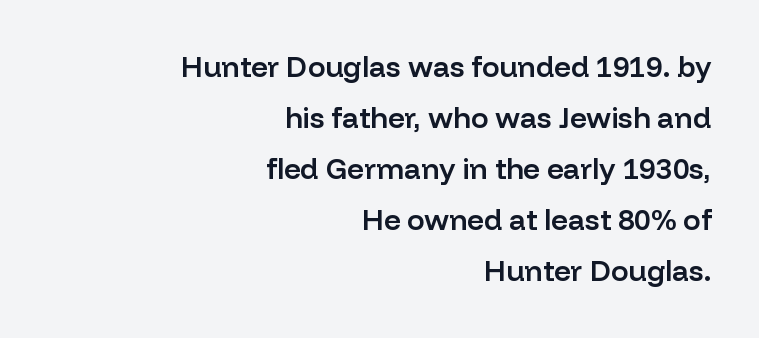
The image shows 29 px semibold sans-serif type, upright; set right-aligned, line spacing 1.76x, normal letter spacing, not underlined; low stroke contrast and a medium x-height.
